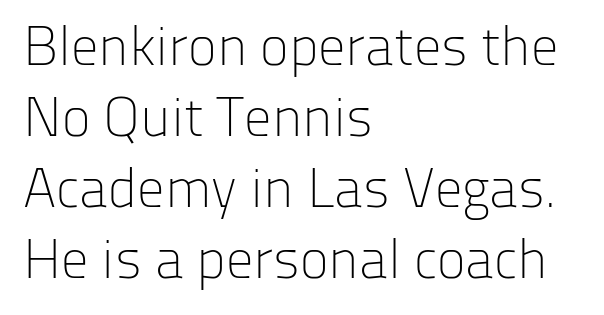
Q: Is the text bold? A: No.
Q: Is the text italic (slanted)? A: No, it is upright.
Q: Is the typeface a serif or a sans-serif typeface? A: Sans-serif.
Q: Is the text underlined? A: No.
Q: How is the paragraph aligned? A: Left-aligned.
Q: Is the spacing between letters normal or unusually wide? A: Normal.
Q: Is the spacing between lines tight, normal or loose? A: Normal.
Q: Width (condensed, normal, or wide)? A: Normal.
Q: Stroke contrast? A: Low.
Q: x-height? A: Medium.
Q: Monospaced? A: No.
